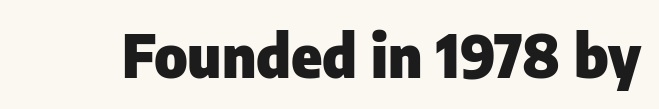
The image shows 58 px heavy sans-serif type, upright; set normal letter spacing, not underlined; low stroke contrast and a medium x-height.
